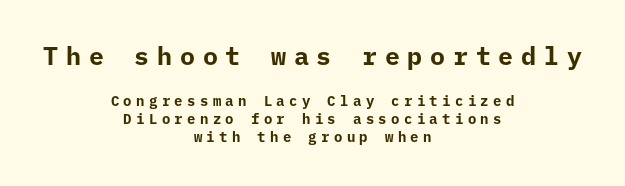
{"italic": "no", "bold": "yes", "underline": "no", "align": "center", "line_spacing": "normal", "line_spacing_ratio": 1.29, "letter_spacing": "wide", "letter_spacing_em": 0.31, "larger_block": "first", "size_ratio": 1.79, "glyph_px": 25}
